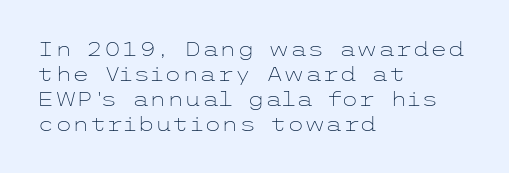
Underline: absent. These glyphs show unthickened strokes, regular width or finer. The leading is moderate, giving the passage an even texture. Upright lettering throughout.
